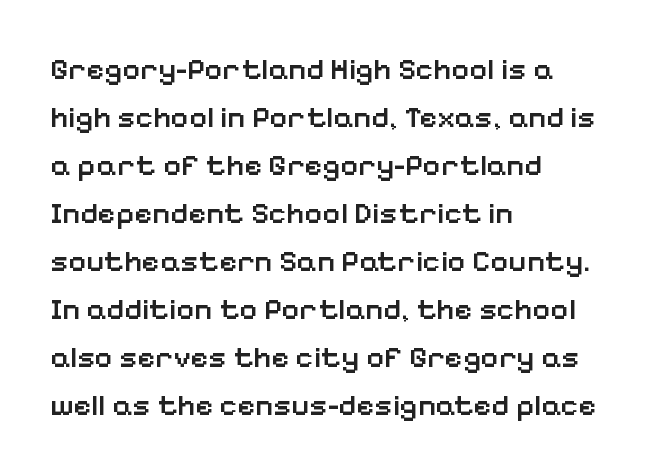
The image shows 31 px semibold sans-serif type, upright; set left-aligned, normal line spacing (1.55x), normal letter spacing, not underlined; low stroke contrast and a medium x-height.
